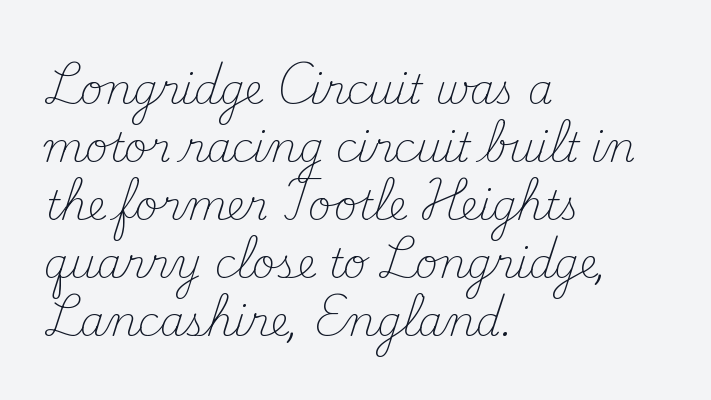
The image shows 40 px light serif type; set left-aligned, normal line spacing (1.45x), normal letter spacing, not underlined; medium stroke contrast and a small x-height.
